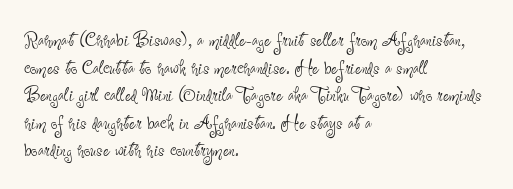
The image shows 23 px text type; set left-aligned, line spacing 1.2x, normal letter spacing, not underlined.
